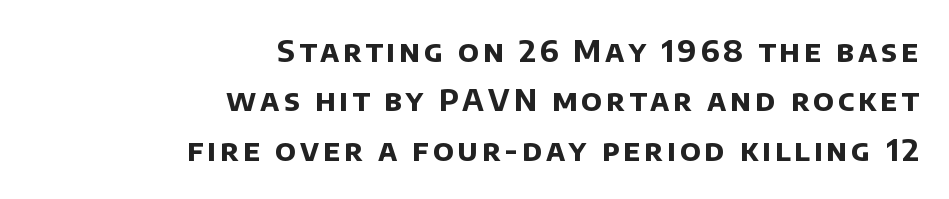
Q: Is the text bold? A: Yes.
Q: Is the typeface a serif or a sans-serif typeface? A: Sans-serif.
Q: Is the text underlined? A: No.
Q: How is the paragraph aligned? A: Right-aligned.
Q: Is the spacing between lines tight, normal or loose? A: Normal.
Q: Width (condensed, normal, or wide)? A: Normal.
Q: Stroke contrast? A: Low.
Q: x-height? A: Large.
Q: Monospaced? A: No.
